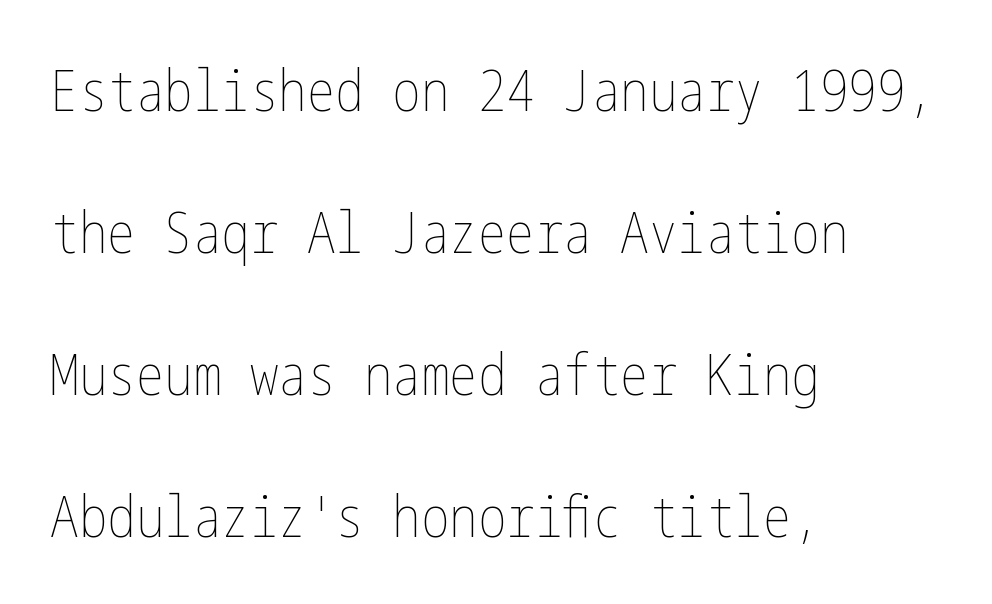
Q: Is the text bold? A: No.
Q: Is the text italic (slanted)? A: No, it is upright.
Q: Is the text underlined? A: No.
Q: How is the paragraph aligned? A: Left-aligned.
Q: Is the spacing between letters normal or unusually wide? A: Normal.
Q: Is the spacing between lines tight, normal or loose? A: Loose.
Q: Width (condensed, normal, or wide)? A: Condensed.
Q: Stroke contrast? A: Low.
Q: x-height? A: Medium.
